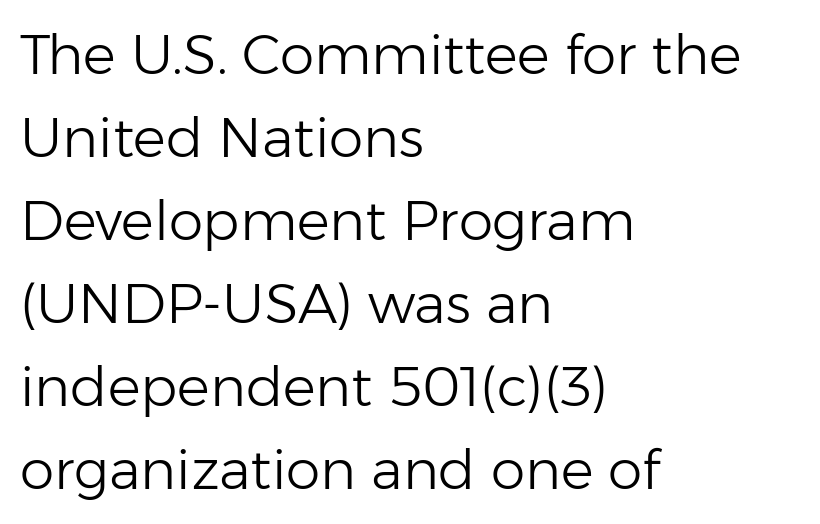
{"serif": "no", "italic": "no", "bold": "no", "weight": "light", "width": "normal", "stroke_contrast": "low", "x_height": "medium", "monospaced": "no", "underline": "no", "align": "left", "line_spacing": "normal", "line_spacing_ratio": 1.51, "letter_spacing": "normal", "letter_spacing_em": 0.0, "glyph_px": 55}
